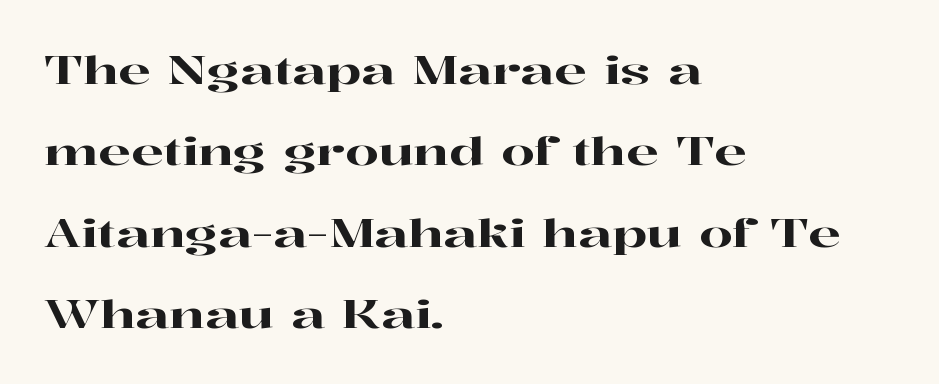
Q: Is the text italic (slanted)? A: No, it is upright.
Q: Is the typeface a serif or a sans-serif typeface? A: Serif.
Q: Is the text underlined? A: No.
Q: How is the paragraph aligned? A: Left-aligned.
Q: Is the spacing between letters normal or unusually wide? A: Normal.
Q: Is the spacing between lines tight, normal or loose? A: Loose.
Q: Width (condensed, normal, or wide)? A: Wide.
Q: Stroke contrast? A: High.
Q: x-height? A: Medium.
Q: Monospaced? A: No.
